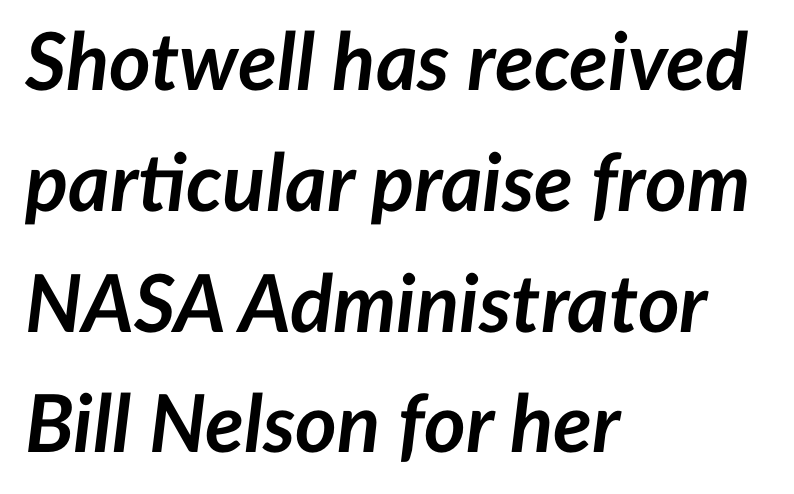
Vertically, the passage feels balanced, rows spaced as you'd expect. In terms of posture, this sample is oblique. Typesetter's note: full bold, strokes at maximum text heaviness. The passage is arranged the way most books set body copy — flush left. A typesetter would call this proportional, since set widths differ per character. The letters sit at their default tracking, neither squeezed nor spread.
